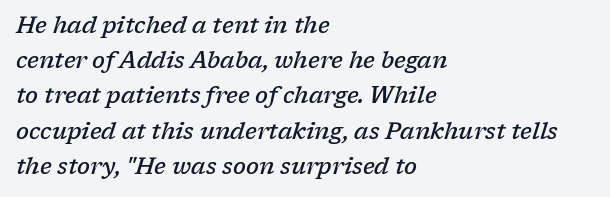
The image shows 23 px text type, italic (leaning right); set left-aligned, normal line spacing (1.53x), normal letter spacing, not underlined.
